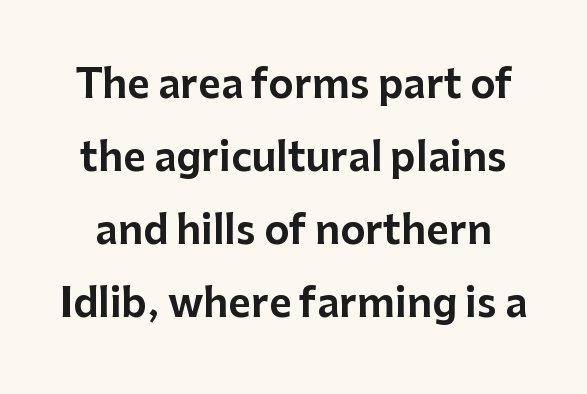
Q: Is the text italic (slanted)? A: No, it is upright.
Q: Is the typeface a serif or a sans-serif typeface? A: Sans-serif.
Q: Is the text underlined? A: No.
Q: Is the spacing between letters normal or unusually wide? A: Normal.
Q: Width (condensed, normal, or wide)? A: Normal.
Q: Stroke contrast? A: Low.
Q: x-height? A: Medium.
Q: Monospaced? A: No.
